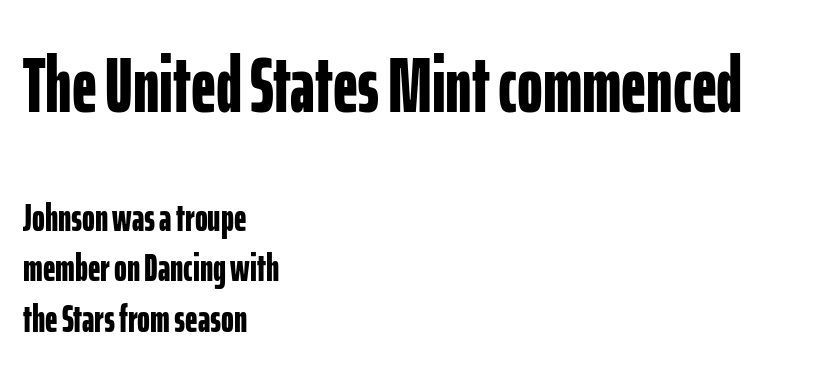
{"serif": "no", "italic": "no", "bold": "yes", "weight": "bold", "width": "condensed", "stroke_contrast": "low", "x_height": "medium", "monospaced": "no", "underline": "no", "align": "left", "line_spacing": "normal", "line_spacing_ratio": 1.29, "letter_spacing": "normal", "letter_spacing_em": 0.0, "larger_block": "first", "size_ratio": 2.0, "glyph_px": 78}
